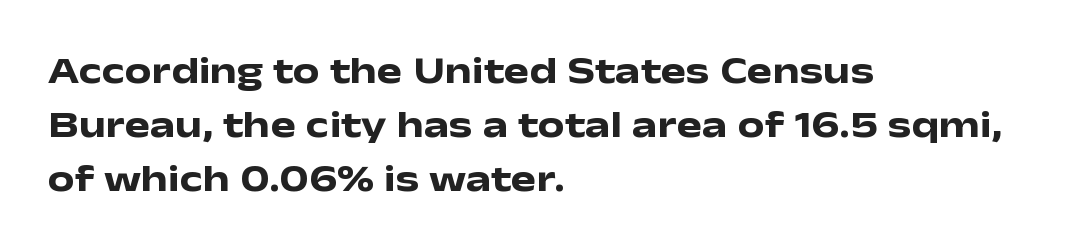
{"serif": "no", "italic": "no", "bold": "yes", "weight": "heavy", "width": "wide", "stroke_contrast": "low", "x_height": "medium", "monospaced": "no", "underline": "no", "align": "left", "line_spacing": "normal", "line_spacing_ratio": 1.42, "letter_spacing": "normal", "letter_spacing_em": 0.0, "glyph_px": 38}
